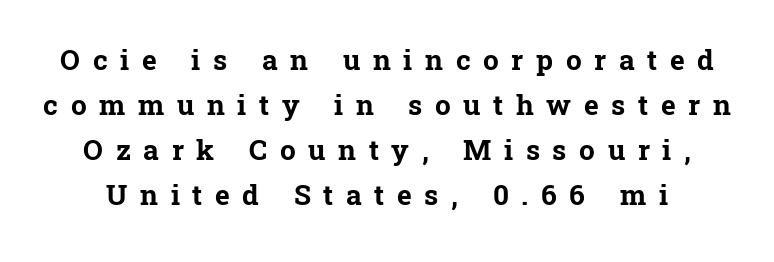
Varying glyph widths throughout — classic text-font behaviour. Horizontal bands of white between lines are of average thickness. The designer went with a serif here, giving each stem small feet. Do the letters lean? They stand straight. A dark, heavy texture on the line: the type is bold. Check the space under the baseline: it is left empty.
